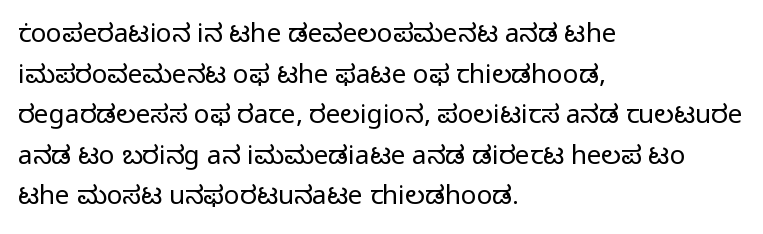
Q: Is the text bold? A: No.
Q: Is the text italic (slanted)? A: No, it is upright.
Q: Is the text underlined? A: No.
Q: How is the paragraph aligned? A: Left-aligned.
Q: Is the spacing between letters normal or unusually wide? A: Normal.
Q: Is the spacing between lines tight, normal or loose? A: Normal.
